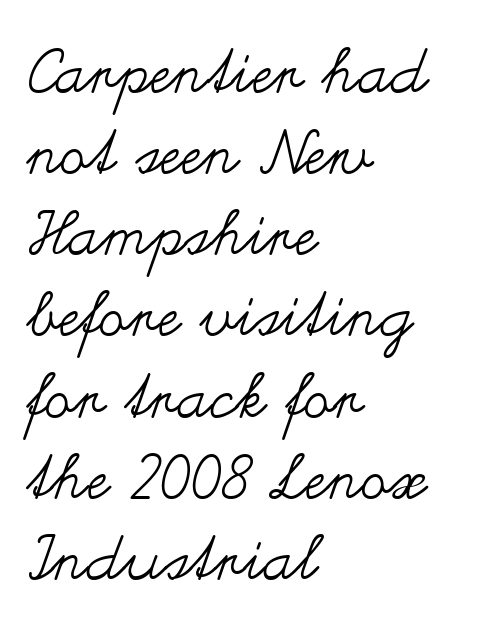
Q: Is the text bold? A: No.
Q: Is the text italic (slanted)? A: Yes.
Q: Is the text underlined? A: No.
Q: How is the paragraph aligned? A: Left-aligned.
Q: Is the spacing between letters normal or unusually wide? A: Normal.
Q: Is the spacing between lines tight, normal or loose? A: Normal.
Q: Width (condensed, normal, or wide)? A: Wide.
Q: Stroke contrast? A: Medium.
Q: x-height? A: Small.
Q: Monospaced? A: No.
